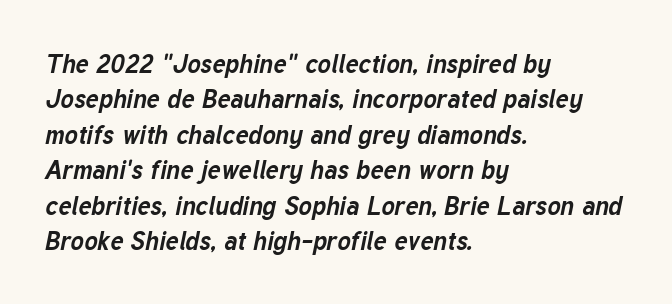
Q: Is the text bold? A: Yes.
Q: Is the text italic (slanted)? A: Yes, it leans right by about 12 degrees.
Q: Is the text underlined? A: No.
Q: How is the paragraph aligned? A: Left-aligned.
Q: Is the spacing between letters normal or unusually wide? A: Normal.
Q: Is the spacing between lines tight, normal or loose? A: Normal.
